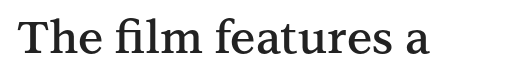
Q: Is the text bold? A: Semi-bold.
Q: Is the text italic (slanted)? A: No, it is upright.
Q: Is the typeface a serif or a sans-serif typeface? A: Serif.
Q: Is the text underlined? A: No.
Q: Is the spacing between letters normal or unusually wide? A: Normal.
Q: Width (condensed, normal, or wide)? A: Normal.
Q: Stroke contrast? A: Medium.
Q: x-height? A: Medium.
Q: Monospaced? A: No.
